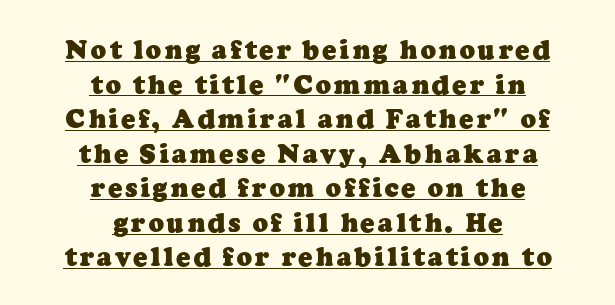
Q: Is the text bold? A: Yes.
Q: Is the text underlined? A: Yes.
Q: How is the paragraph aligned? A: Centered.
Q: Is the spacing between lines tight, normal or loose? A: Normal.
